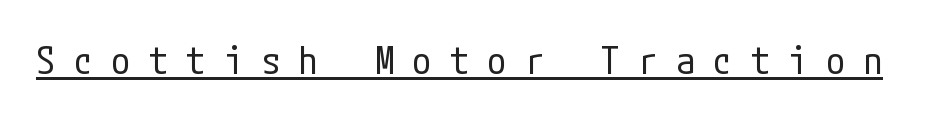
The image shows 38 px regular-weight, condensed sans-serif type, upright; set unusually wide letter spacing (+0.49 em), underlined; low stroke contrast and a medium x-height.
